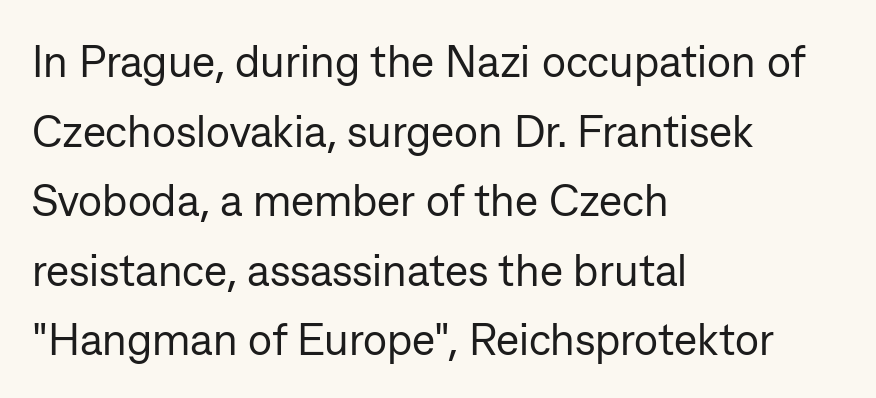
It's the straight-up-and-down kind of type. Examine the stroke ends and you'll find no serifs. Just letters on the line, the space beneath them empty. These lines keep a tight, regular rhythm from letter to letter.
